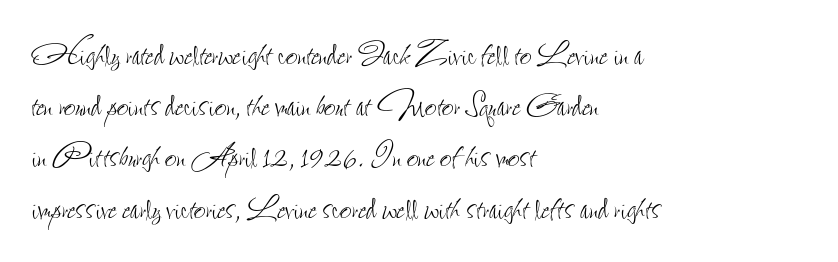
Q: Is the text bold? A: No.
Q: Is the text italic (slanted)? A: Yes.
Q: Is the text underlined? A: No.
Q: How is the paragraph aligned? A: Left-aligned.
Q: Is the spacing between letters normal or unusually wide? A: Normal.
Q: Is the spacing between lines tight, normal or loose? A: Normal.
Q: Width (condensed, normal, or wide)? A: Condensed.
Q: Stroke contrast? A: Low.
Q: x-height? A: Small.
Q: Monospaced? A: No.
